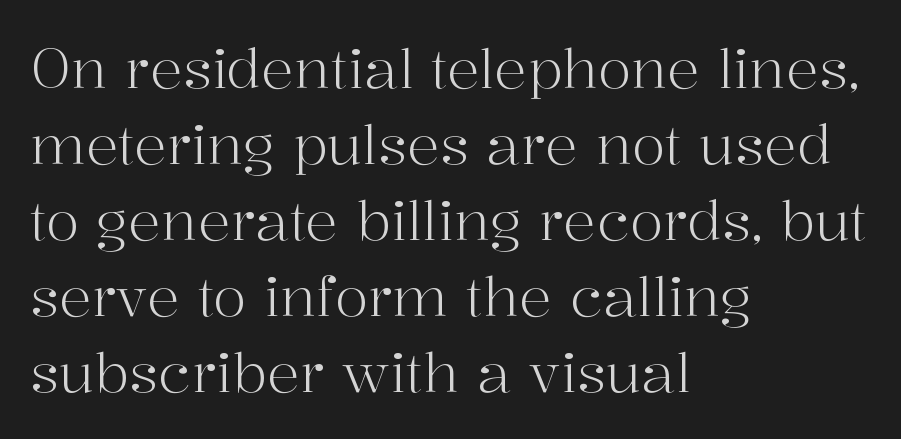
The image shows 55 px light serif type, upright; set left-aligned, normal line spacing (1.38x), normal letter spacing, not underlined; high stroke contrast and a medium x-height.
